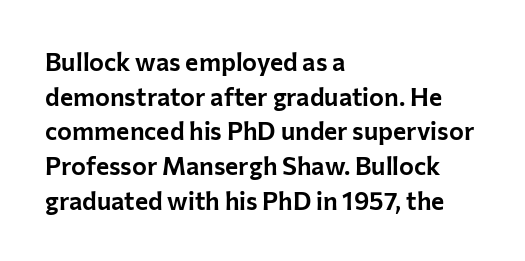
Q: Is the text italic (slanted)? A: No, it is upright.
Q: Is the text underlined? A: No.
Q: How is the paragraph aligned? A: Left-aligned.
Q: Is the spacing between letters normal or unusually wide? A: Normal.
Q: Is the spacing between lines tight, normal or loose? A: Normal.
